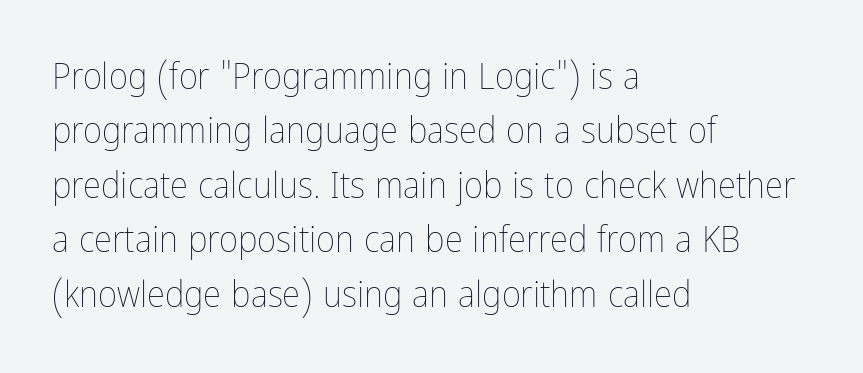
The image shows 37 px thin, condensed type, upright; set left-aligned, normal line spacing (1.47x), normal letter spacing, not underlined; low stroke contrast and a medium x-height.
